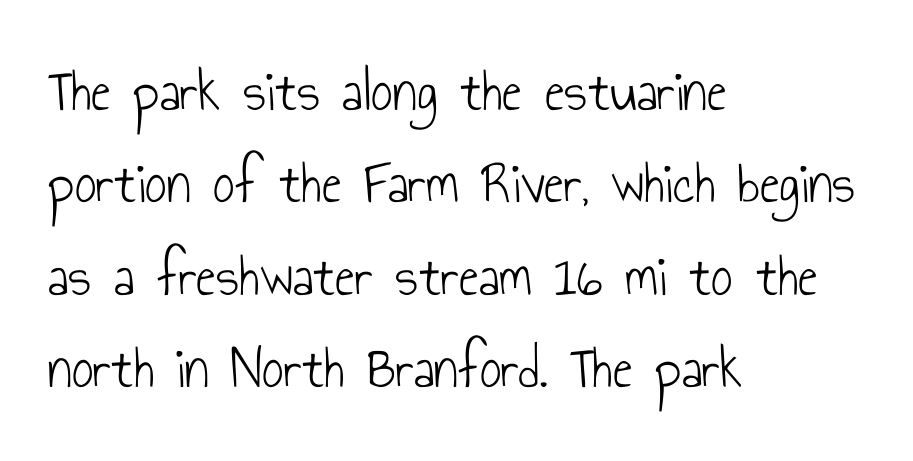
Q: Is the text bold? A: No.
Q: Is the text italic (slanted)? A: No, it is upright.
Q: Is the typeface a serif or a sans-serif typeface? A: Sans-serif.
Q: Is the text underlined? A: No.
Q: How is the paragraph aligned? A: Left-aligned.
Q: Is the spacing between letters normal or unusually wide? A: Normal.
Q: Is the spacing between lines tight, normal or loose? A: Normal.
Q: Width (condensed, normal, or wide)? A: Condensed.
Q: Stroke contrast? A: Low.
Q: x-height? A: Small.
Q: Monospaced? A: No.
